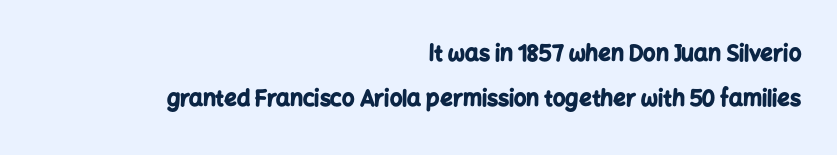
{"italic": "no", "bold": "yes", "underline": "no", "align": "right", "line_spacing": "loose", "line_spacing_ratio": 2.06, "letter_spacing": "normal", "letter_spacing_em": 0.0, "glyph_px": 22}
